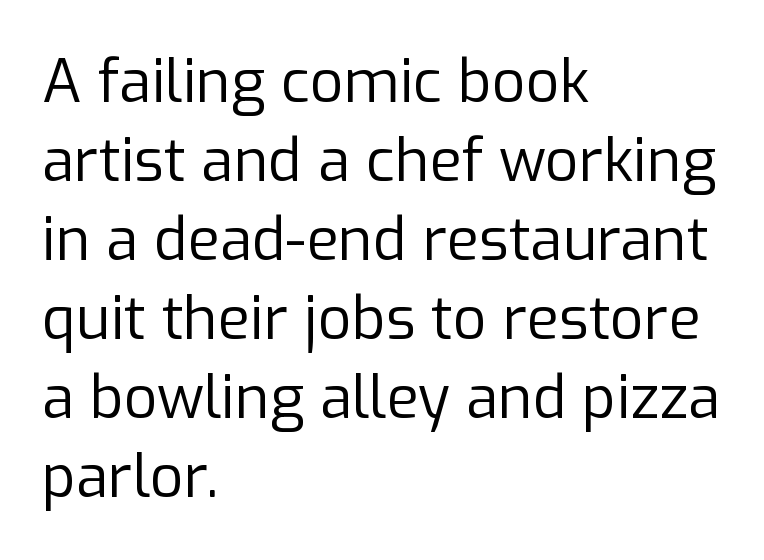
Leading matches the norm, producing a regular column. Just letters on the line, the space beneath them empty. A typesetter would call this zero additional tracking. Rendered with straight, roman letterforms.
